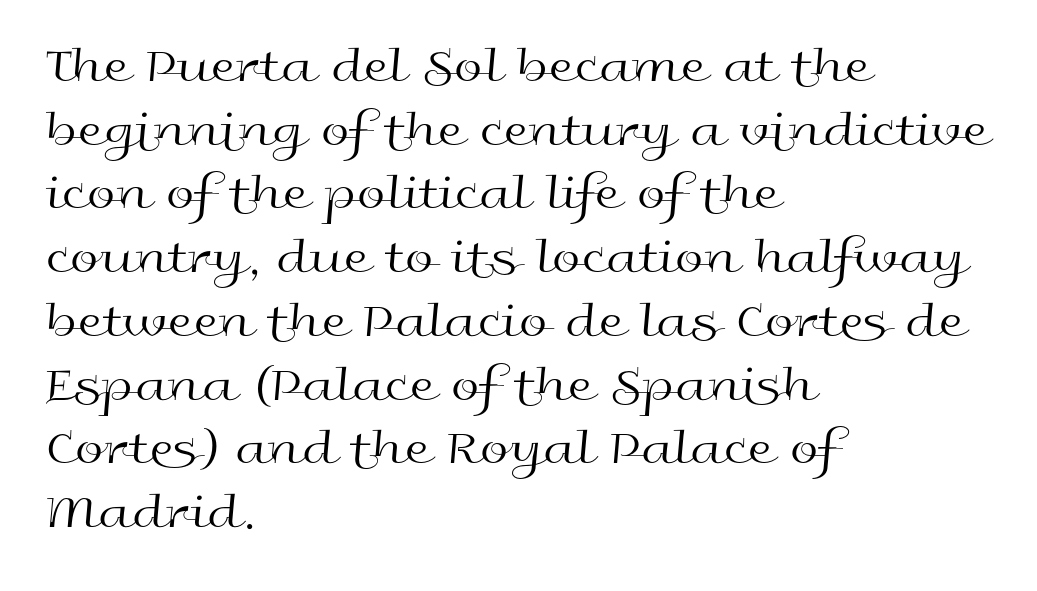
The image shows 51 px regular-weight, wide sans-serif type, upright; set left-aligned, normal line spacing (1.25x), normal letter spacing, not underlined; a medium x-height.
